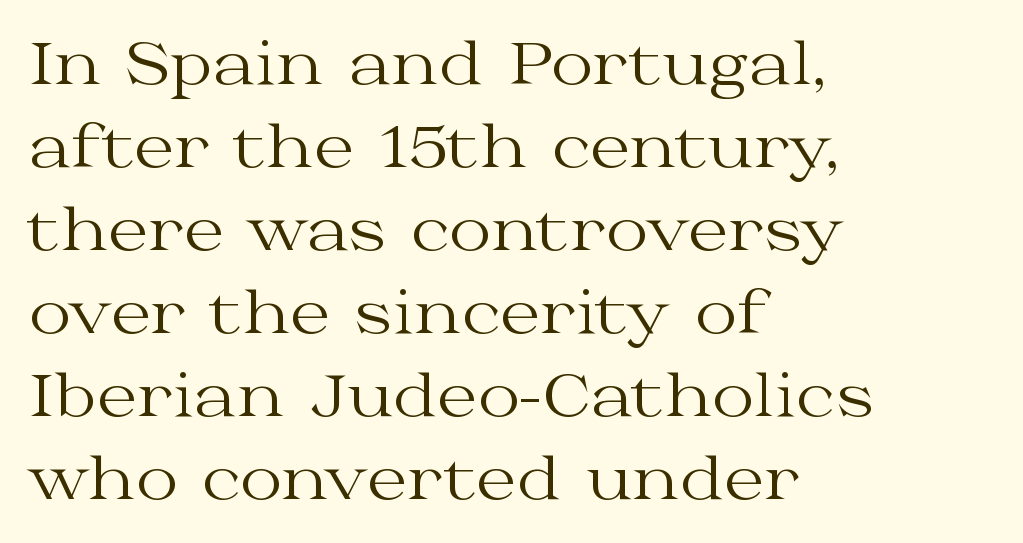
{"serif": "yes", "italic": "no", "bold": "no", "weight": "regular", "width": "wide", "stroke_contrast": "medium", "x_height": "medium", "monospaced": "no", "underline": "no", "align": "left", "line_spacing": "normal", "line_spacing_ratio": 1.43, "letter_spacing": "normal", "letter_spacing_em": 0.0, "glyph_px": 58}
